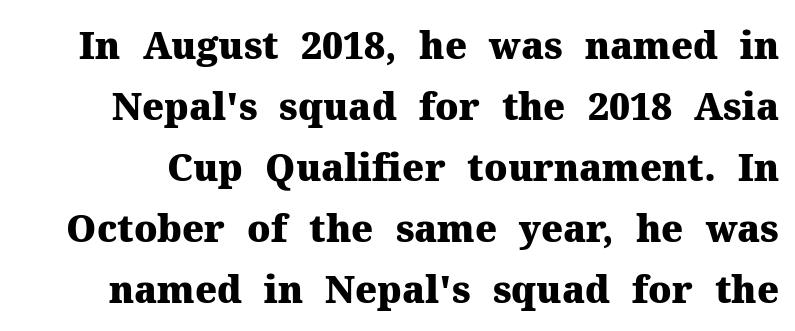
{"serif": "yes", "italic": "no", "bold": "yes", "weight": "heavy", "width": "normal", "stroke_contrast": "medium", "x_height": "medium", "monospaced": "no", "underline": "no", "line_spacing": "normal", "line_spacing_ratio": 1.65, "letter_spacing": "normal", "letter_spacing_em": 0.0, "glyph_px": 37}
